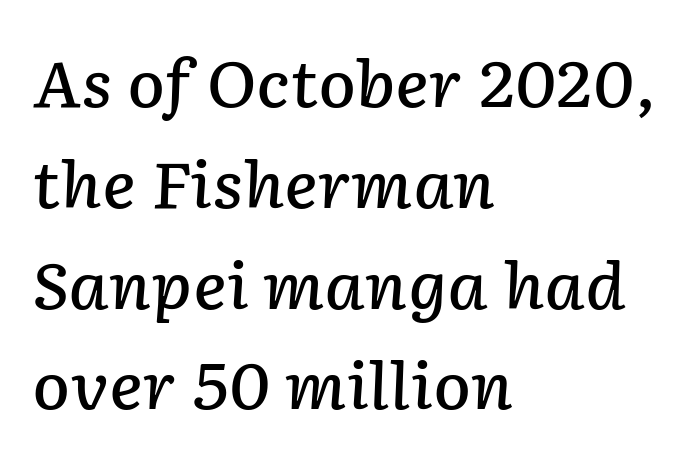
This sample has the flowing, uneven cadence of proportional lettering. Check under the words: just untouched page. Slanted lettering throughout. Letter spacing: default. Is the block centered? No — it sits flush against the left margin.
